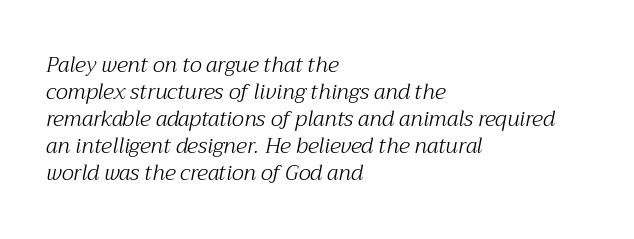
Q: Is the text bold? A: No.
Q: Is the text italic (slanted)? A: Yes, it leans right by about 12 degrees.
Q: Is the text underlined? A: No.
Q: How is the paragraph aligned? A: Left-aligned.
Q: Is the spacing between letters normal or unusually wide? A: Normal.
Q: Is the spacing between lines tight, normal or loose? A: Normal.
